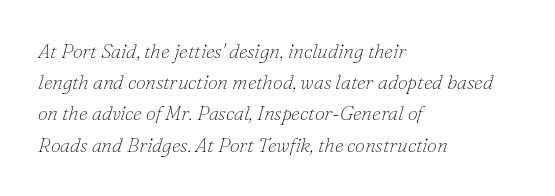
The image shows 20 px text type, italic (leaning right); set left-aligned, normal line spacing (1.56x), normal letter spacing, not underlined.
